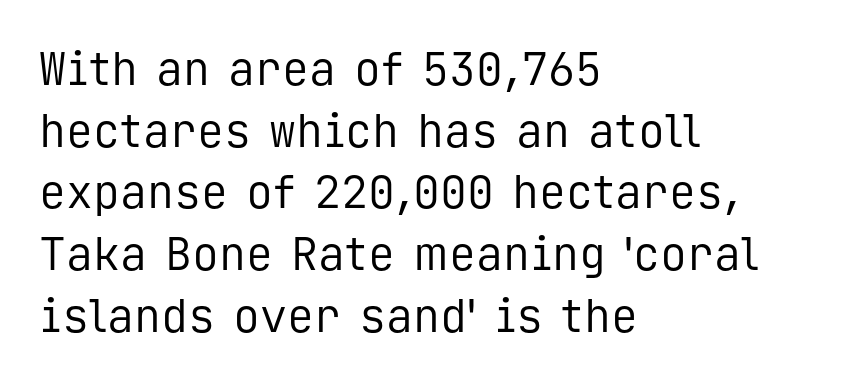
{"serif": "no", "italic": "no", "bold": "no", "weight": "regular", "width": "normal", "stroke_contrast": "low", "x_height": "medium", "monospaced": "yes", "underline": "no", "align": "left", "line_spacing": "normal", "line_spacing_ratio": 1.37, "letter_spacing": "normal", "letter_spacing_em": 0.0, "glyph_px": 45}
